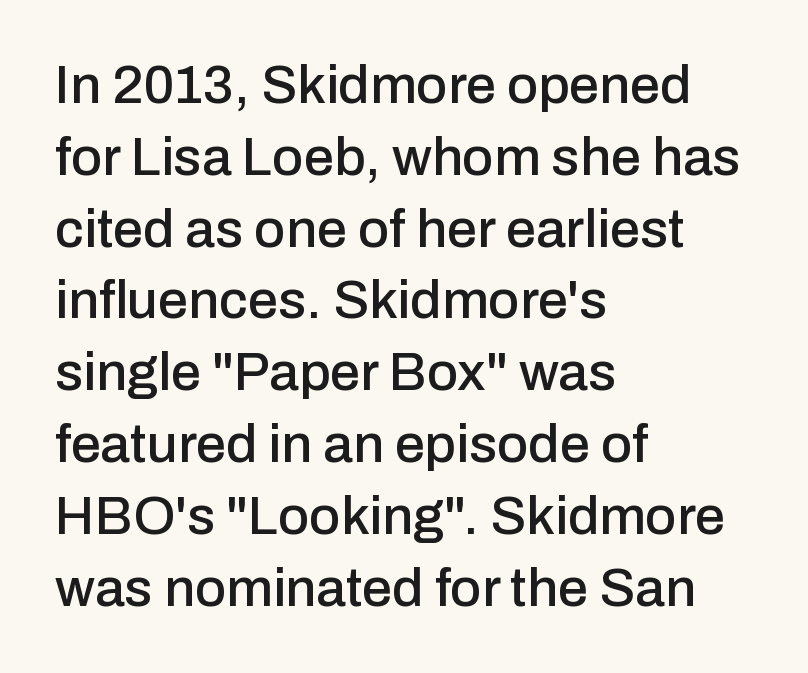
The space directly below the letters is spotless. Notice how the stems are strictly vertical — no italics here. Does the type have serifs? No, each stem ends abruptly. Where is the straight margin? On the left.
